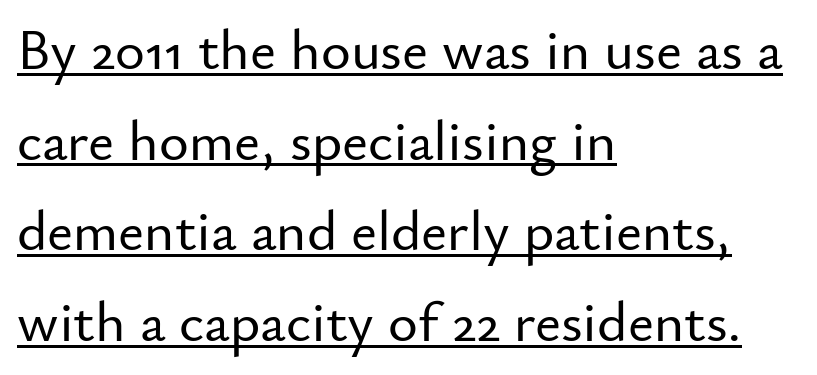
Does a line run under the words? Yes, clearly. Does the leading feel generous? No, just average. This sample has the flowing, uneven cadence of proportional lettering. There is no visible air inserted between adjacent glyphs. This sample is left-justified, so line endings fall wherever the words run out. Is this a sans? Yes — the strokes have no serifs.
